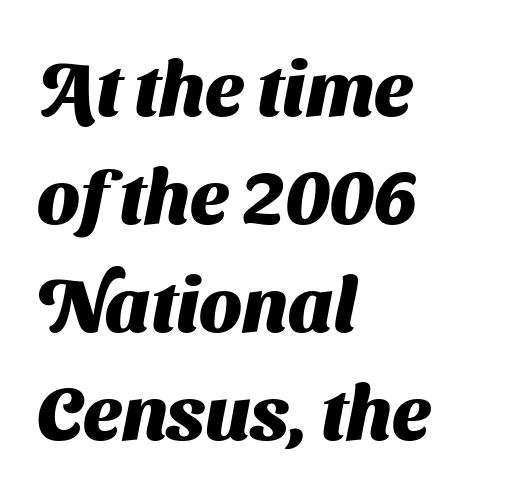
Spacing between characters is what you'd get straight out of the box. The vertical gap from one line to the next is medium. Every row of glyphs begins at an identical x-position on the left. Lines of text with bare space underneath. Regarding serifs, this sample does without them.
